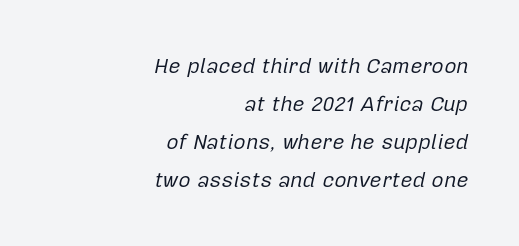
Q: Is the text bold? A: No.
Q: Is the text italic (slanted)? A: Yes, it leans right by about 12 degrees.
Q: Is the text underlined? A: No.
Q: How is the paragraph aligned? A: Right-aligned.
Q: Is the spacing between letters normal or unusually wide? A: Normal.
